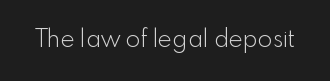
The image shows 24 px text type, upright; set normal letter spacing, not underlined.
